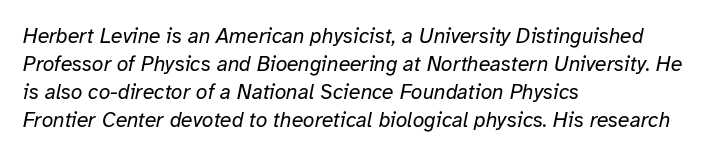
On a weight scale, this lands at 450 or below. The words here are not underlined. Line spacing here is normal. Slanted lettering throughout. In terms of letterspacing, this is plain default setting.
